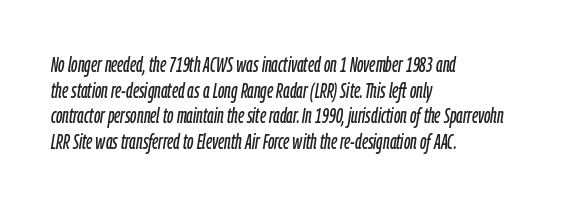
Q: Is the text italic (slanted)? A: Yes, it leans right by about 9 degrees.
Q: Is the text underlined? A: No.
Q: How is the paragraph aligned? A: Left-aligned.
Q: Is the spacing between letters normal or unusually wide? A: Normal.
